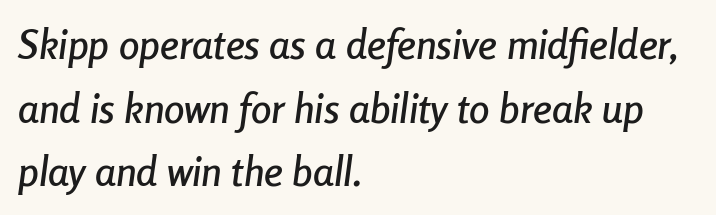
Q: Is the text italic (slanted)? A: Yes, it leans right by about 8 degrees.
Q: Is the text underlined? A: No.
Q: How is the paragraph aligned? A: Left-aligned.
Q: Is the spacing between letters normal or unusually wide? A: Normal.
Q: Is the spacing between lines tight, normal or loose? A: Normal.
Q: Width (condensed, normal, or wide)? A: Condensed.
Q: Stroke contrast? A: Low.
Q: x-height? A: Medium.
Q: Monospaced? A: No.
